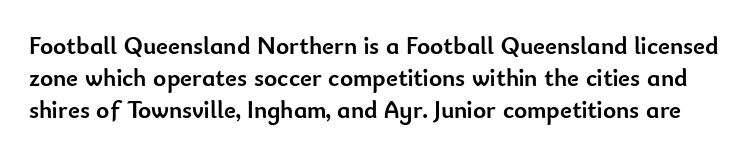
{"italic": "no", "bold": "yes", "underline": "no", "line_spacing": "normal", "line_spacing_ratio": 1.29, "letter_spacing": "normal", "letter_spacing_em": 0.0, "glyph_px": 25}
